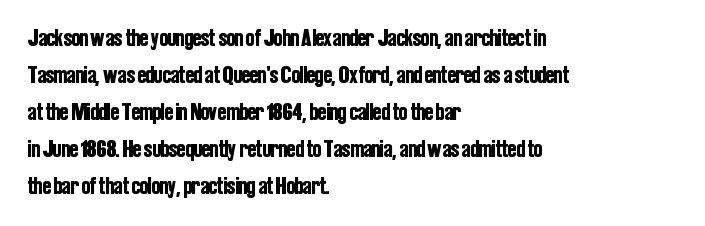
{"italic": "no", "underline": "no", "align": "left", "line_spacing": "normal", "line_spacing_ratio": 1.48, "letter_spacing": "normal", "letter_spacing_em": 0.0, "glyph_px": 25}
